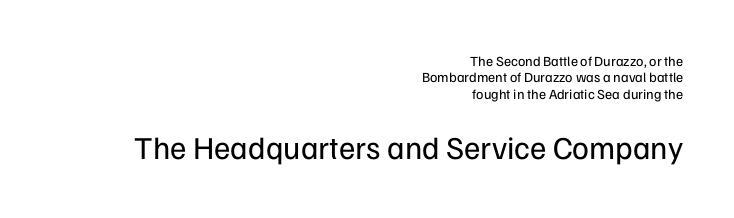
Q: Is the text bold? A: No.
Q: Is the text italic (slanted)? A: No, it is upright.
Q: Is the typeface a serif or a sans-serif typeface? A: Sans-serif.
Q: Is the text underlined? A: No.
Q: How is the paragraph aligned? A: Right-aligned.
Q: Is the spacing between letters normal or unusually wide? A: Normal.
Q: Which block of text is set in a larger size, the first (top) or the second (bottom)? A: The second (bottom) one.
Q: Width (condensed, normal, or wide)? A: Normal.
Q: Stroke contrast? A: Low.
Q: x-height? A: Medium.
Q: Monospaced? A: No.
